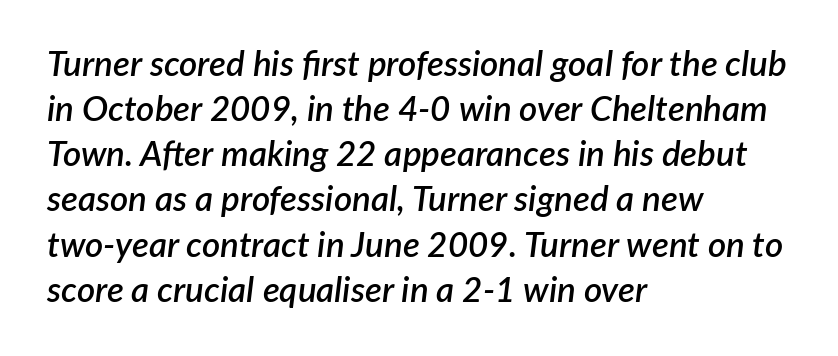
Here the designer chose a conventional face with non-uniform glyph widths. When letters slant like this, we call the style italic. Check under the words: just untouched page. Compared with a centered layout, this one pins lines to the left instead. The type is set solid horizontally, with unmodified tracking. This sample keeps an unexceptional amount of space between lines.
